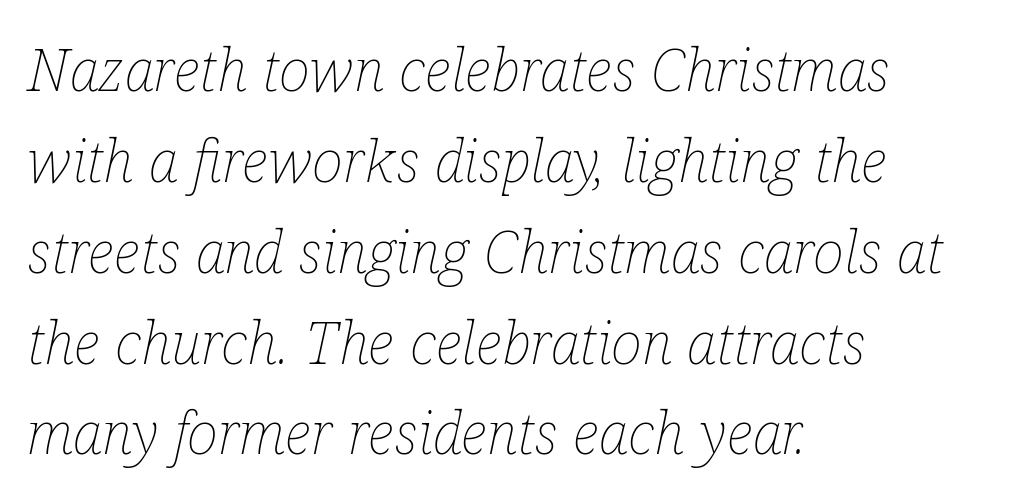
{"italic": "yes", "lean": "right", "slant_degrees": 12, "bold": "no", "weight": "thin", "width": "condensed", "stroke_contrast": "low", "x_height": "medium", "monospaced": "no", "underline": "no", "align": "left", "line_spacing": "normal", "line_spacing_ratio": 1.54, "letter_spacing": "normal", "letter_spacing_em": 0.0, "glyph_px": 59}
